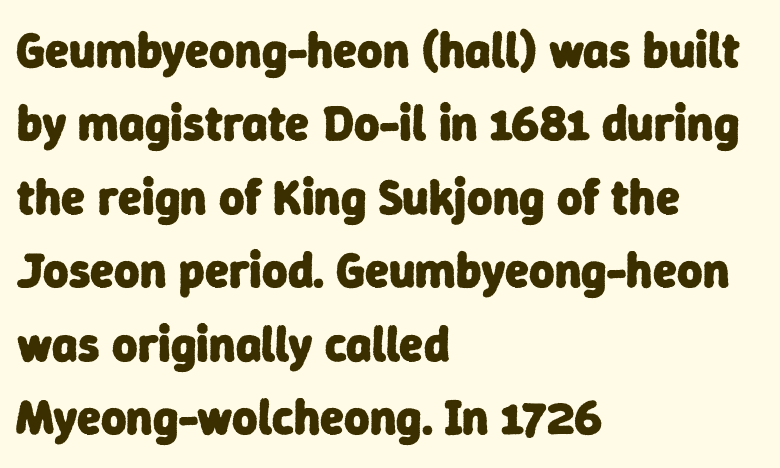
Classification — sans serif. Type without underlining. The rendering keeps characters at their native spacing. The font is running at its bold setting. Varying glyph widths throughout — classic text-font behaviour. Whoever set this chose a conventional vertical rhythm.
